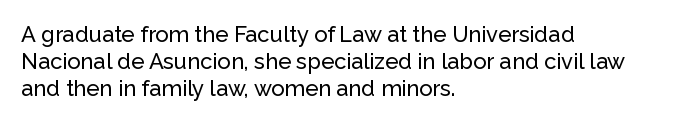
Q: Is the text italic (slanted)? A: No, it is upright.
Q: Is the text underlined? A: No.
Q: How is the paragraph aligned? A: Left-aligned.
Q: Is the spacing between letters normal or unusually wide? A: Normal.
